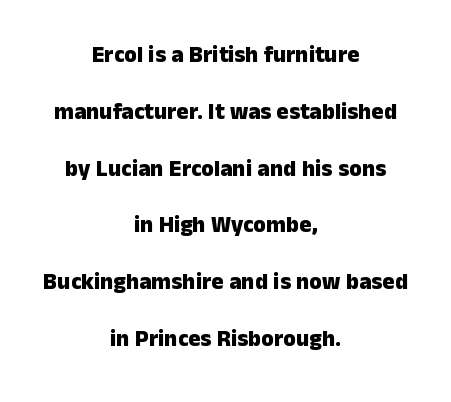
{"italic": "no", "bold": "yes", "underline": "no", "align": "center", "line_spacing": "loose", "line_spacing_ratio": 2.47, "letter_spacing": "normal", "letter_spacing_em": 0.0, "glyph_px": 23}
